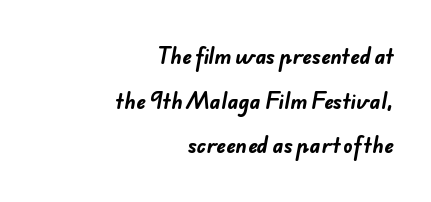
{"bold": "yes", "underline": "no", "align": "right", "line_spacing": "loose", "line_spacing_ratio": 2.23, "letter_spacing": "normal", "letter_spacing_em": 0.0, "glyph_px": 20}
